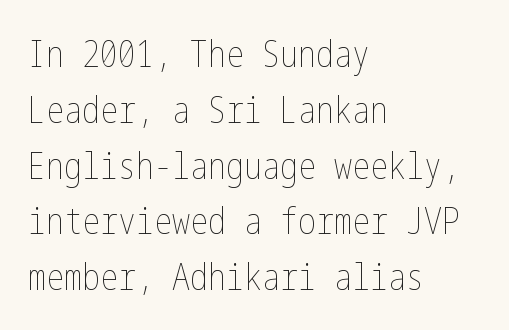
The image shows 36 px thin, condensed type, upright; set left-aligned, normal line spacing (1.55x), normal letter spacing, not underlined; low stroke contrast and a medium x-height.
